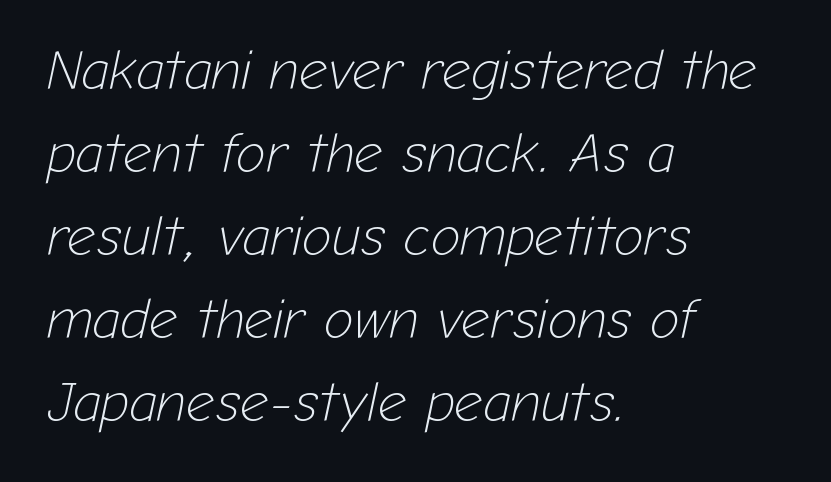
{"italic": "yes", "lean": "right", "slant_degrees": 12, "bold": "no", "weight": "light", "width": "normal", "stroke_contrast": "low", "x_height": "medium", "monospaced": "no", "underline": "no", "align": "left", "line_spacing": "normal", "line_spacing_ratio": 1.48, "letter_spacing": "normal", "letter_spacing_em": 0.0, "glyph_px": 56}
